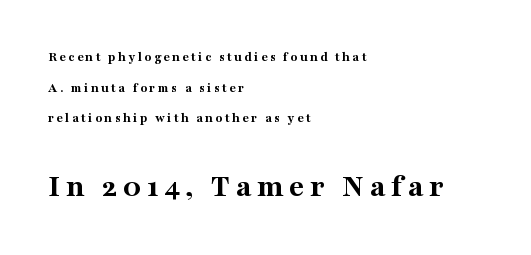
Q: Is the text bold? A: Yes.
Q: Is the text italic (slanted)? A: No, it is upright.
Q: Is the typeface a serif or a sans-serif typeface? A: Serif.
Q: Is the text underlined? A: No.
Q: How is the paragraph aligned? A: Left-aligned.
Q: Is the spacing between lines tight, normal or loose? A: Loose.
Q: Which block of text is set in a larger size, the first (top) or the second (bottom)? A: The second (bottom) one.
Q: Width (condensed, normal, or wide)? A: Normal.
Q: Stroke contrast? A: Medium.
Q: x-height? A: Medium.
Q: Monospaced? A: No.
